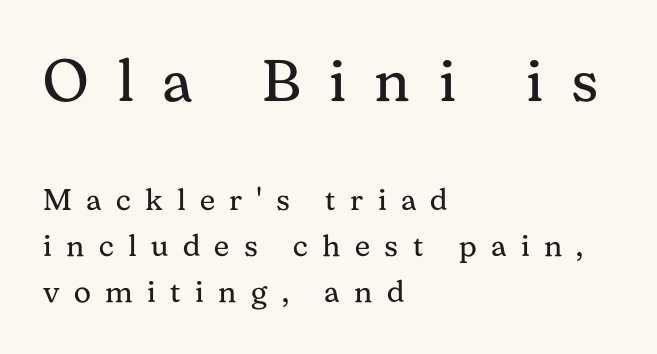
{"serif": "yes", "italic": "no", "bold": "no", "weight": "regular", "width": "normal", "stroke_contrast": "medium", "x_height": "medium", "monospaced": "no", "underline": "no", "align": "left", "line_spacing": "normal", "line_spacing_ratio": 1.53, "letter_spacing": "wide", "letter_spacing_em": 0.48, "larger_block": "first", "size_ratio": 1.97, "glyph_px": 59}
